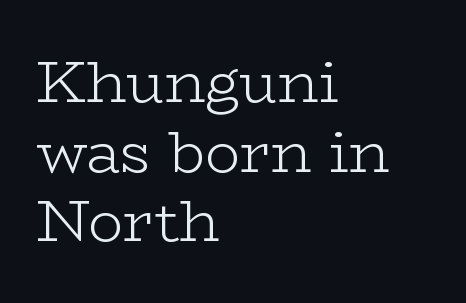
Nope, not italic — everything's standing straight. Only glyphs here, with clear space below each row. Unbolded letterforms with no extra heft. Observe the serifs anchoring each vertical stroke in this sample.
